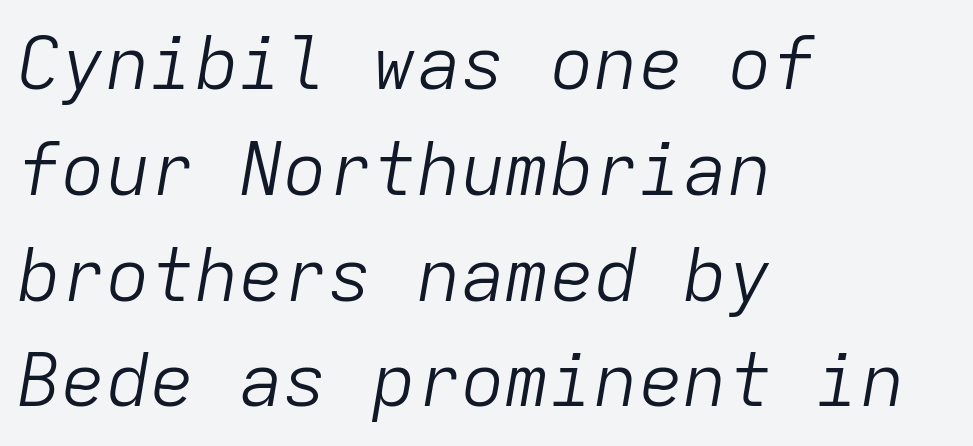
The image shows 74 px light type, italic (leaning right), monospaced; set left-aligned, normal line spacing (1.43x), normal letter spacing, not underlined; low stroke contrast and a medium x-height.
